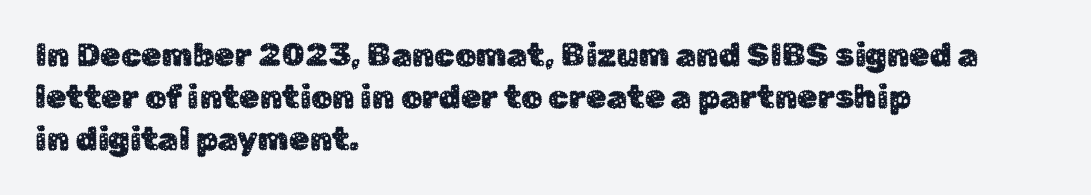
Q: Is the text italic (slanted)? A: No, it is upright.
Q: Is the typeface a serif or a sans-serif typeface? A: Sans-serif.
Q: Is the text underlined? A: No.
Q: How is the paragraph aligned? A: Left-aligned.
Q: Is the spacing between letters normal or unusually wide? A: Normal.
Q: Is the spacing between lines tight, normal or loose? A: Normal.
Q: Width (condensed, normal, or wide)? A: Normal.
Q: Stroke contrast? A: Low.
Q: x-height? A: Medium.
Q: Monospaced? A: No.
